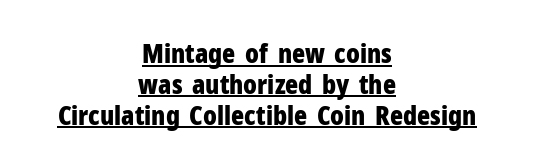
Q: Is the text bold? A: Yes.
Q: Is the text italic (slanted)? A: No, it is upright.
Q: Is the text underlined? A: Yes.
Q: How is the paragraph aligned? A: Centered.
Q: Is the spacing between letters normal or unusually wide? A: Normal.
Q: Is the spacing between lines tight, normal or loose? A: Tight.
